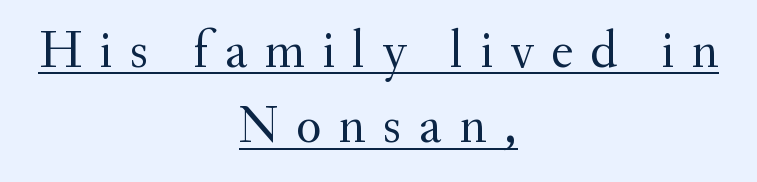
The image shows 53 px regular-weight serif type, upright; set centered, normal line spacing (1.42x), unusually wide letter spacing (+0.32 em), underlined; medium stroke contrast and a small x-height.
